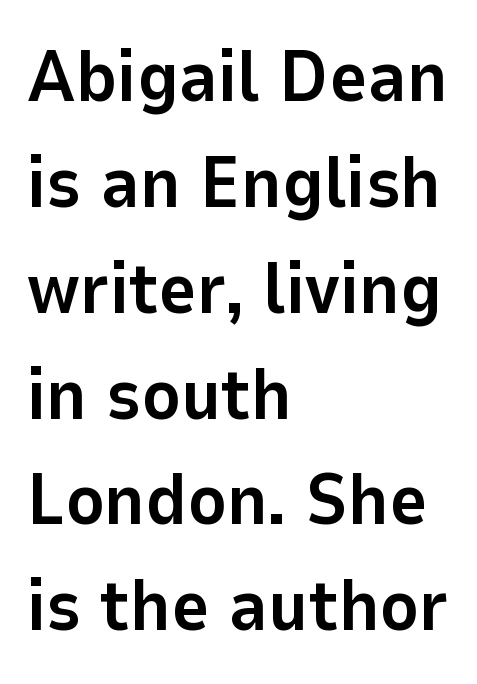
{"serif": "no", "italic": "no", "bold": "yes", "weight": "bold", "width": "normal", "stroke_contrast": "low", "x_height": "medium", "monospaced": "no", "underline": "no", "align": "left", "line_spacing": "normal", "line_spacing_ratio": 1.45, "letter_spacing": "normal", "letter_spacing_em": 0.0, "glyph_px": 73}
